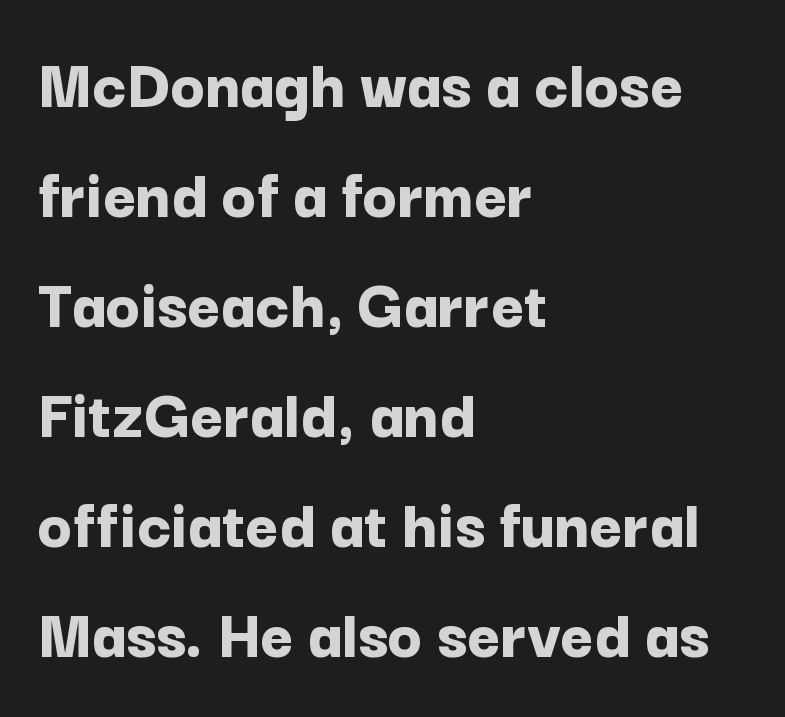
{"serif": "no", "italic": "no", "bold": "yes", "weight": "bold", "width": "normal", "stroke_contrast": "low", "x_height": "medium", "monospaced": "no", "underline": "no", "align": "left", "line_spacing": "normal", "line_spacing_ratio": 1.55, "letter_spacing": "normal", "letter_spacing_em": 0.0, "glyph_px": 71}
